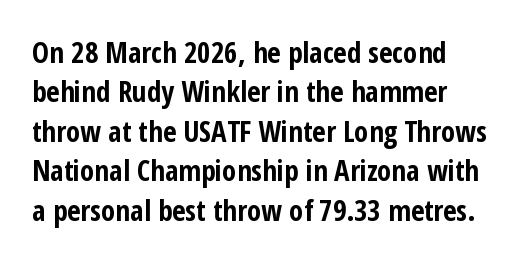
All the whitespace from short lines collects on the right. The tracking reads as untouched default to a designer's eye. A typesetter would label this face a sans. A clean baseline with only descenders dipping below it.
